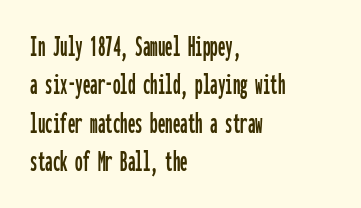
The image shows 30 px condensed sans-serif type, upright, monospaced; set left-aligned, normal line spacing (1.28x), normal letter spacing, not underlined; low stroke contrast and a medium x-height.
